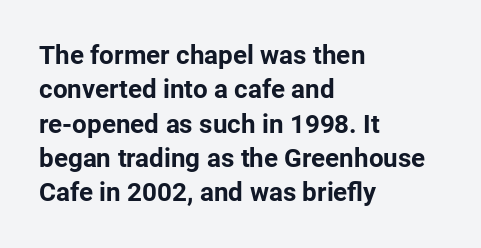
Words appear dense and cohesive because spacing is normal. Typeset ragged right — the left edge is the straight one. This sample keeps an unexceptional amount of space between lines. A clean baseline with only descenders dipping below it. Notice how thick the strokes are: this is what a full bold looks like. This is the regular roman posture of the typeface.
